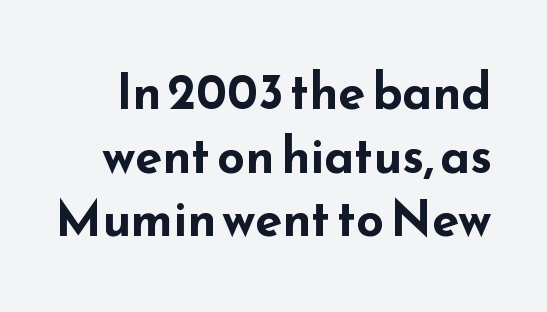
{"serif": "no", "italic": "no", "bold": "yes", "weight": "bold", "width": "wide", "stroke_contrast": "low", "x_height": "small", "monospaced": "no", "underline": "no", "line_spacing": "normal", "line_spacing_ratio": 1.3, "letter_spacing": "normal", "letter_spacing_em": 0.0, "glyph_px": 49}
